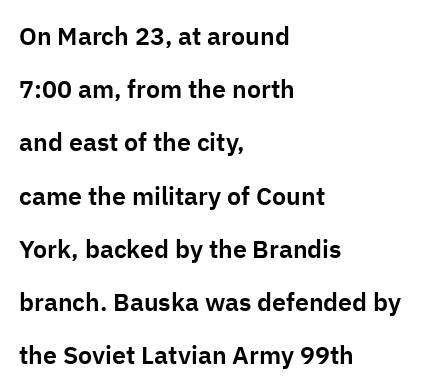
Q: Is the text italic (slanted)? A: No, it is upright.
Q: Is the text underlined? A: No.
Q: How is the paragraph aligned? A: Left-aligned.
Q: Is the spacing between letters normal or unusually wide? A: Normal.
Q: Is the spacing between lines tight, normal or loose? A: Loose.
